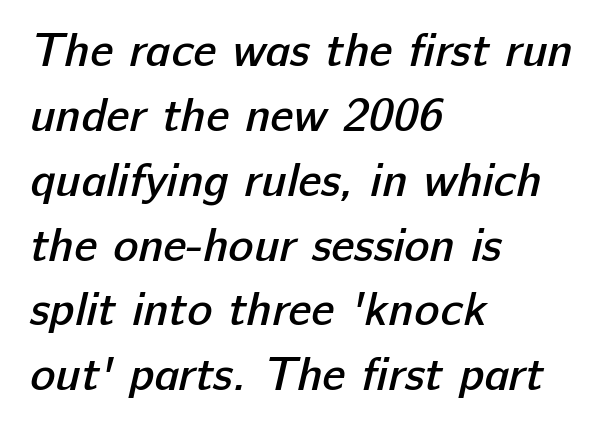
Q: Is the text bold? A: Semi-bold.
Q: Is the typeface a serif or a sans-serif typeface? A: Sans-serif.
Q: Is the text underlined? A: No.
Q: How is the paragraph aligned? A: Left-aligned.
Q: Is the spacing between letters normal or unusually wide? A: Normal.
Q: Is the spacing between lines tight, normal or loose? A: Normal.
Q: Width (condensed, normal, or wide)? A: Normal.
Q: Stroke contrast? A: Low.
Q: x-height? A: Medium.
Q: Monospaced? A: No.
